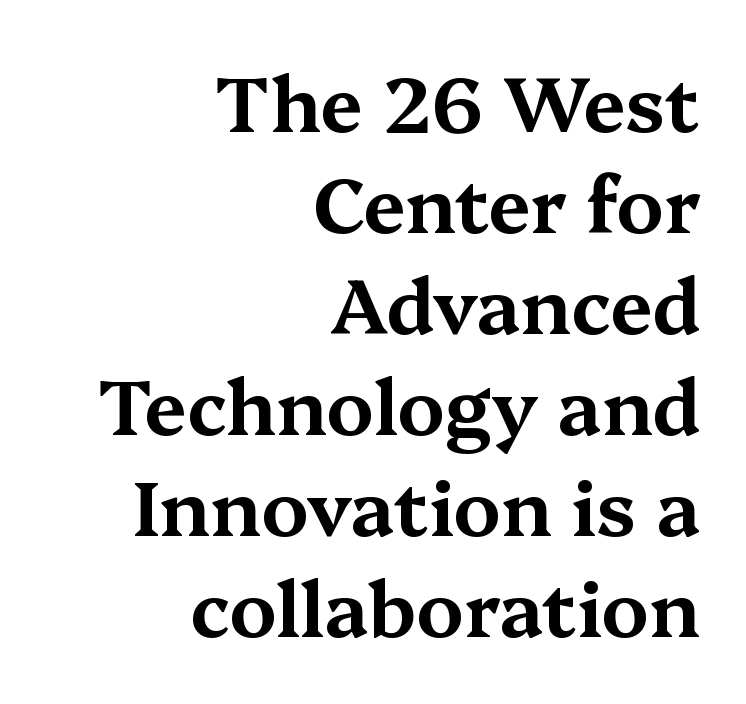
{"serif": "yes", "italic": "no", "width": "wide", "stroke_contrast": "medium", "x_height": "medium", "monospaced": "no", "underline": "no", "align": "right", "line_spacing": "normal", "line_spacing_ratio": 1.33, "letter_spacing": "normal", "letter_spacing_em": 0.0, "glyph_px": 76}
